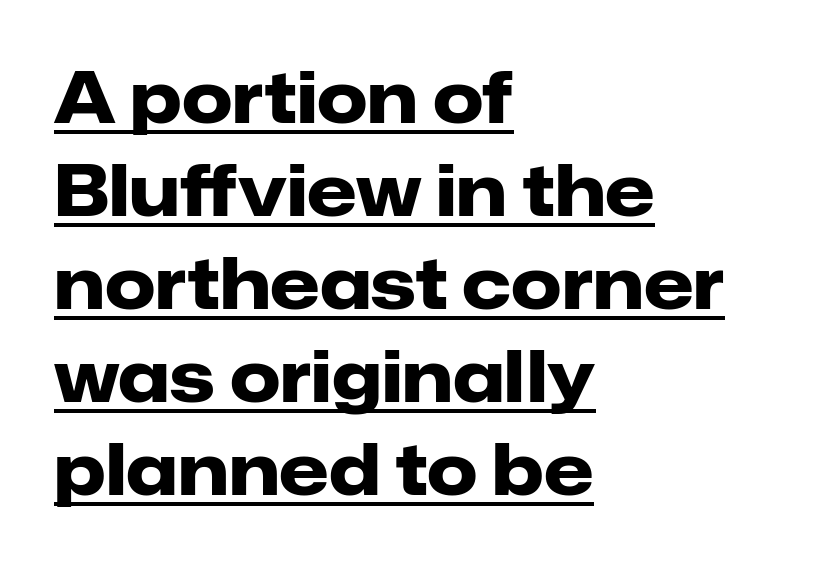
Q: Is the text bold? A: Yes.
Q: Is the text italic (slanted)? A: No, it is upright.
Q: Is the typeface a serif or a sans-serif typeface? A: Sans-serif.
Q: Is the text underlined? A: Yes.
Q: How is the paragraph aligned? A: Left-aligned.
Q: Is the spacing between letters normal or unusually wide? A: Normal.
Q: Is the spacing between lines tight, normal or loose? A: Normal.
Q: Width (condensed, normal, or wide)? A: Normal.
Q: Stroke contrast? A: Low.
Q: x-height? A: Medium.
Q: Monospaced? A: No.
